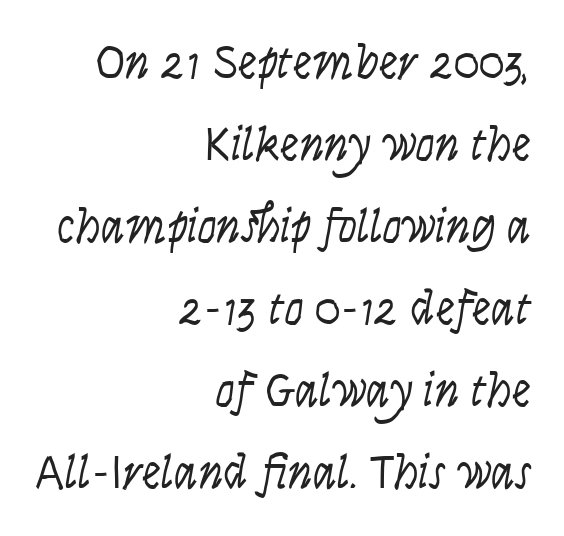
Q: Is the text bold? A: No.
Q: Is the text italic (slanted)? A: Yes, it leans right by about 9 degrees.
Q: Is the text underlined? A: No.
Q: How is the paragraph aligned? A: Right-aligned.
Q: Is the spacing between letters normal or unusually wide? A: Normal.
Q: Width (condensed, normal, or wide)? A: Condensed.
Q: Stroke contrast? A: Low.
Q: x-height? A: Large.
Q: Monospaced? A: No.
